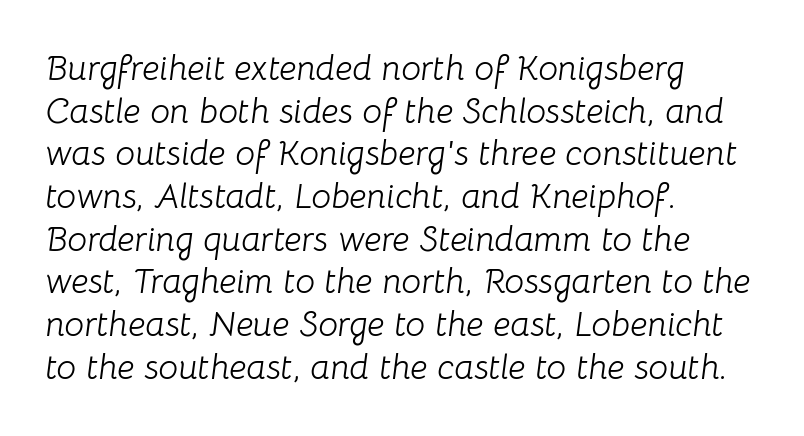
The passage shown is not bold in any degree. Every row of glyphs begins at an identical x-position on the left. Caption: standard tracking, unaltered. The foot of each line stays bare and open. Designer's note — italics engaged. Proportional: the letters do not fall into vertical columns.
